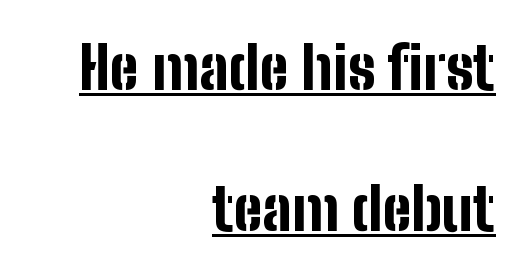
The image shows 59 px bold, condensed sans-serif type, upright; set right-aligned, loose line spacing (2.39x), normal letter spacing, underlined; low stroke contrast and a medium x-height.
